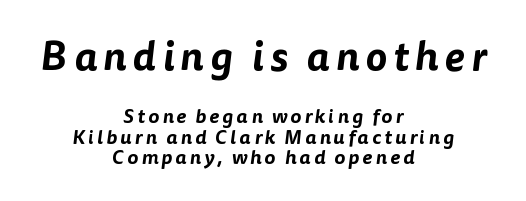
{"serif": "no", "width": "normal", "stroke_contrast": "low", "x_height": "medium", "monospaced": "no", "underline": "no", "align": "center", "line_spacing": "tight", "line_spacing_ratio": 1.03, "larger_block": "first", "size_ratio": 2.05, "glyph_px": 41}
